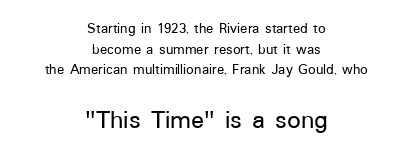
The image shows 27 px text type, upright; set centered, normal line spacing (1.37x), normal letter spacing, not underlined; the second (bottom) block is 1.8x larger.
